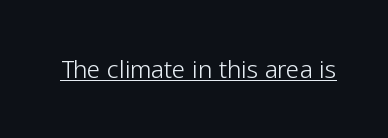
Underlined type. When letters stand straight like this, we call the style roman or upright. The line texture is even and compact thanks to regular tracking. The strokes carry an ordinary text weight at most.
